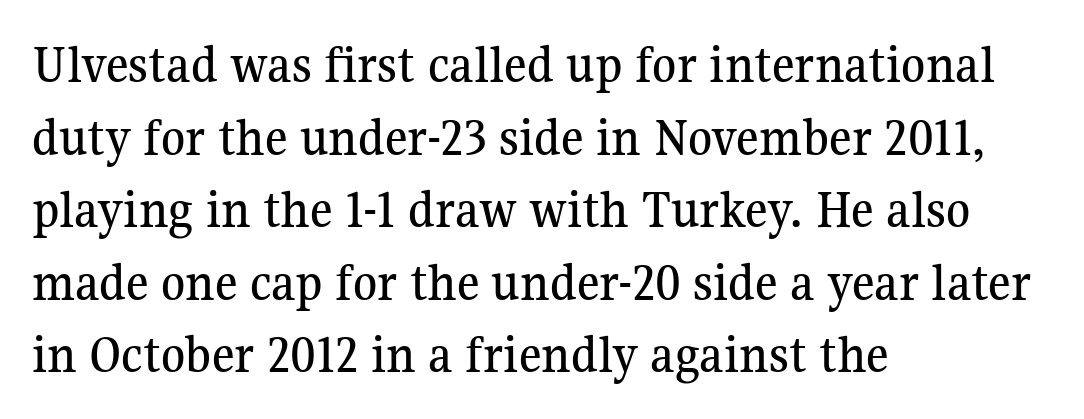
Q: Is the text italic (slanted)? A: No, it is upright.
Q: Is the typeface a serif or a sans-serif typeface? A: Serif.
Q: Is the text underlined? A: No.
Q: How is the paragraph aligned? A: Left-aligned.
Q: Is the spacing between letters normal or unusually wide? A: Normal.
Q: Is the spacing between lines tight, normal or loose? A: Normal.
Q: Width (condensed, normal, or wide)? A: Normal.
Q: Stroke contrast? A: Medium.
Q: x-height? A: Medium.
Q: Monospaced? A: No.
